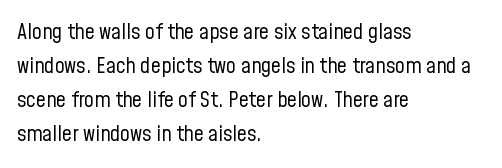
The image shows 22 px text type, upright; set left-aligned, normal line spacing (1.55x), normal letter spacing, not underlined.
